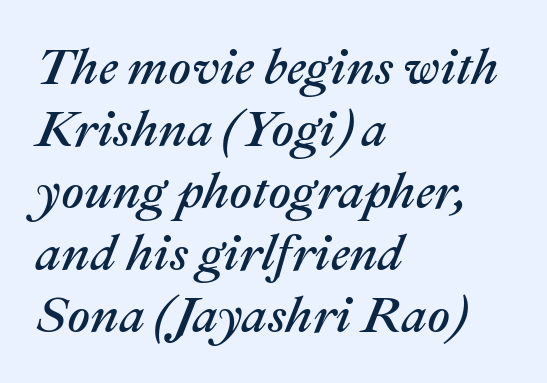
Each word holds together tightly as a unit, with standard inter-letter gaps. This sample has the flowing, uneven cadence of proportional lettering. Compared with ordinary roman type, these characters are visibly tilted. These lines stack with their left ends in a neat column. The words here are not underlined.
